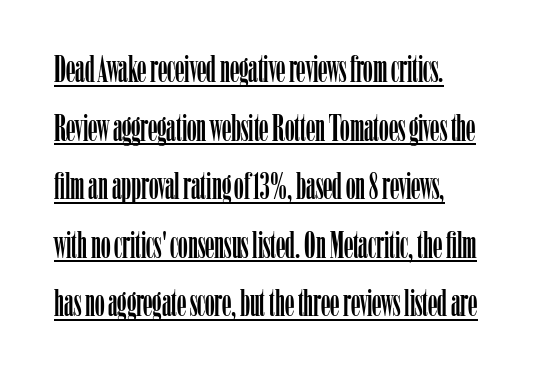
{"serif": "yes", "italic": "no", "width": "condensed", "stroke_contrast": "low", "x_height": "medium", "monospaced": "no", "underline": "yes", "line_spacing": "normal", "line_spacing_ratio": 1.54, "letter_spacing": "normal", "letter_spacing_em": 0.0, "glyph_px": 38}
